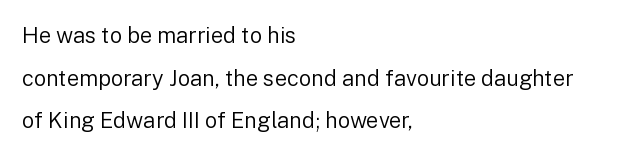
{"italic": "no", "bold": "no", "underline": "no", "align": "left", "line_spacing": "loose", "line_spacing_ratio": 1.94, "letter_spacing": "normal", "letter_spacing_em": 0.0, "glyph_px": 22}
